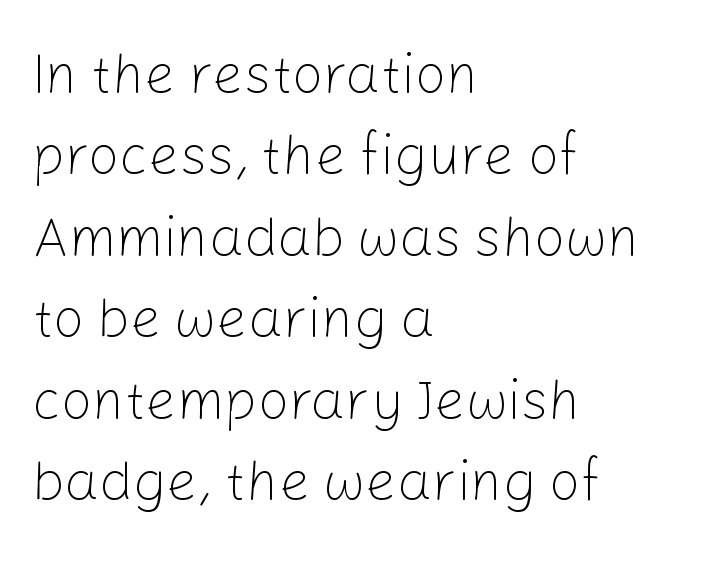
Q: Is the text bold? A: No.
Q: Is the text italic (slanted)? A: No, it is upright.
Q: Is the typeface a serif or a sans-serif typeface? A: Sans-serif.
Q: Is the text underlined? A: No.
Q: How is the paragraph aligned? A: Left-aligned.
Q: Is the spacing between letters normal or unusually wide? A: Normal.
Q: Is the spacing between lines tight, normal or loose? A: Normal.
Q: Width (condensed, normal, or wide)? A: Normal.
Q: Stroke contrast? A: Low.
Q: x-height? A: Medium.
Q: Monospaced? A: No.
